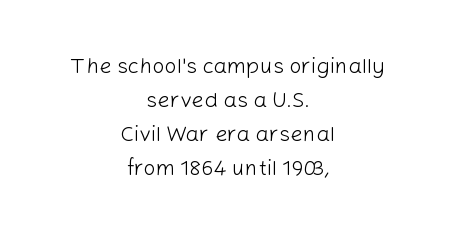
{"italic": "no", "bold": "no", "underline": "no", "align": "center", "line_spacing": "normal", "line_spacing_ratio": 1.54, "letter_spacing": "normal", "letter_spacing_em": 0.0, "glyph_px": 22}
